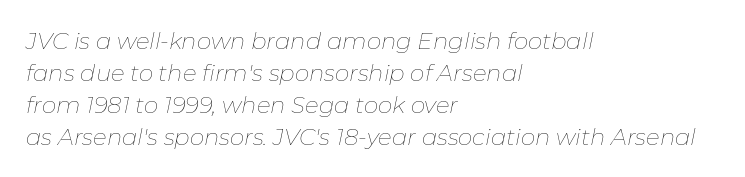
The image shows 23 px text type, italic (leaning right); set left-aligned, normal line spacing (1.39x), normal letter spacing, not underlined.
